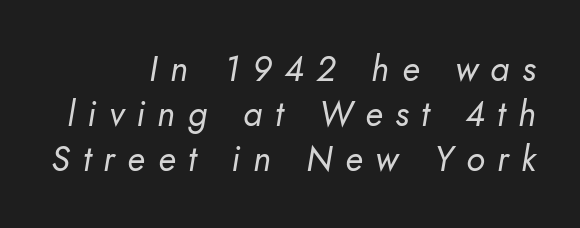
Where is the straight margin? On the right. Summary of weight: not heavy and not bold. If you measured baseline to baseline, you'd find a middling distance. In terms of posture, this sample is oblique. This sample has the flowing, uneven cadence of proportional lettering.
